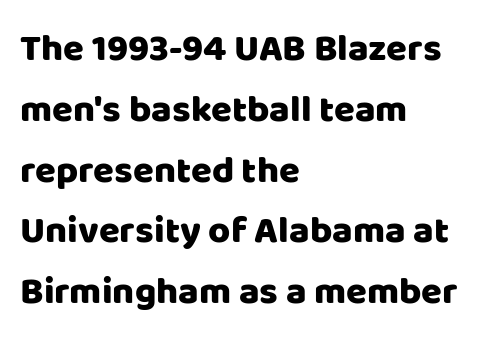
The passage shown stacks its lines at a standard gap. If you drew a line through each stem, it would be perfectly vertical. These lines keep a tight, regular rhythm from letter to letter. The space beneath each line is pristine and unruled.
